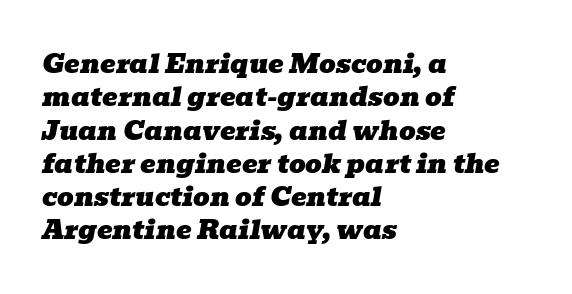
The image shows 26 px text type, italic (leaning right); set left-aligned, normal line spacing (1.28x), normal letter spacing, not underlined.
